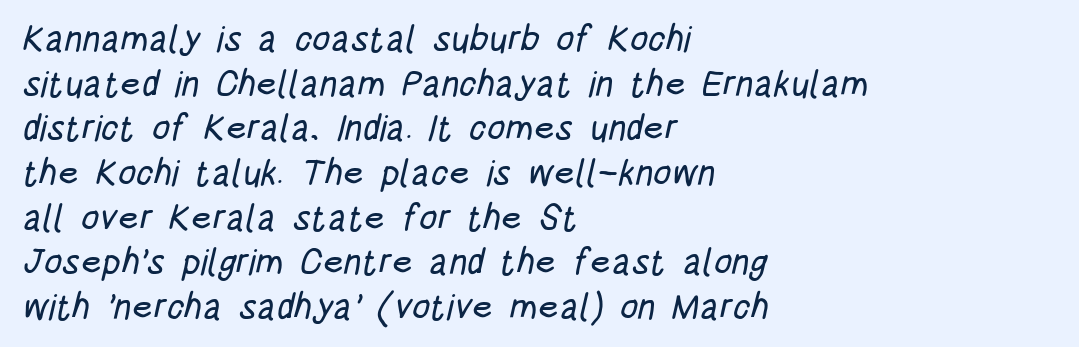
Note: no serifs on the glyphs. You could not count columns in this text — the font is proportionally spaced. All the whitespace from short lines collects on the right. The space directly below the letters is spotless. You could call the tracking neutral — neither tight nor loose.
